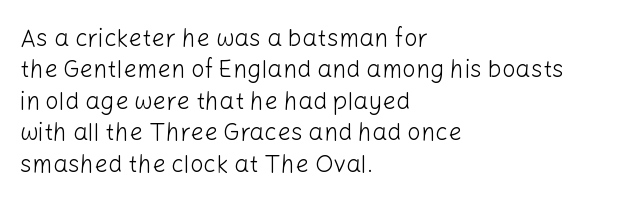
{"italic": "no", "bold": "no", "underline": "no", "align": "left", "line_spacing": "normal", "line_spacing_ratio": 1.31, "letter_spacing": "normal", "letter_spacing_em": 0.0, "glyph_px": 24}
